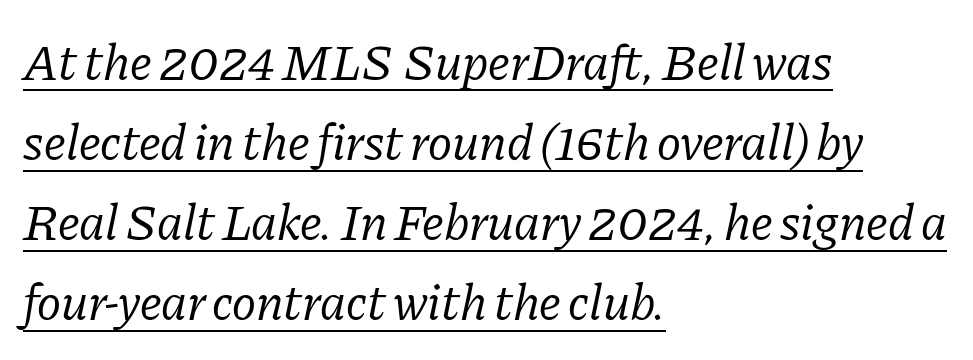
Q: Is the text bold? A: No.
Q: Is the text italic (slanted)? A: Yes, it leans right by about 11 degrees.
Q: Is the typeface a serif or a sans-serif typeface? A: Serif.
Q: Is the text underlined? A: Yes.
Q: How is the paragraph aligned? A: Left-aligned.
Q: Is the spacing between letters normal or unusually wide? A: Normal.
Q: Is the spacing between lines tight, normal or loose? A: Normal.
Q: Width (condensed, normal, or wide)? A: Normal.
Q: Stroke contrast? A: Low.
Q: x-height? A: Medium.
Q: Monospaced? A: No.
